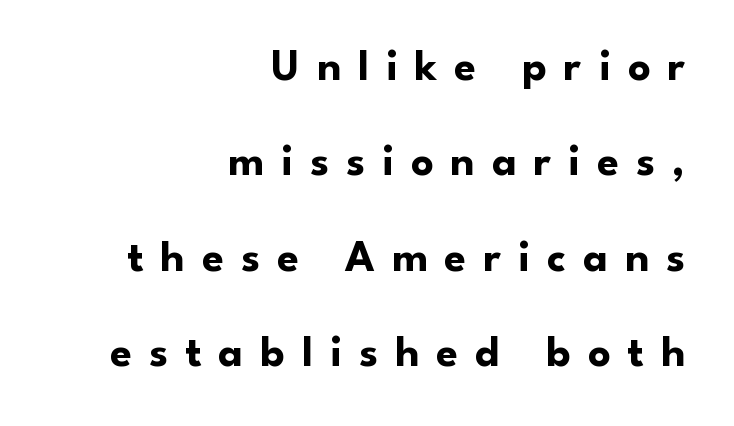
The image shows 44 px bold sans-serif type, upright; set right-aligned, loose line spacing (2.17x), unusually wide letter spacing (+0.39 em), not underlined; low stroke contrast and a small x-height.
